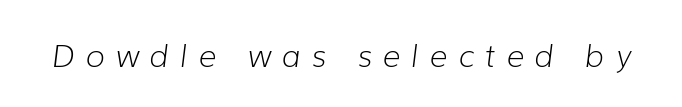
The lettering tilts uniformly, giving the passage an italic look. Is this a fixed-width face? No — the glyphs have proportional, varying widths. Stroke mass is kept to a normal reading level or below. Only glyphs here, with clear space below each row.
